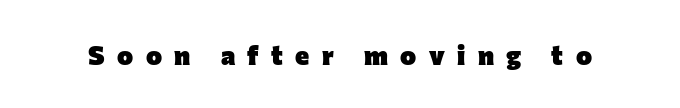
Q: Is the text bold? A: Yes.
Q: Is the text italic (slanted)? A: No, it is upright.
Q: Is the text underlined? A: No.
Q: Is the spacing between letters normal or unusually wide? A: Unusually wide.
